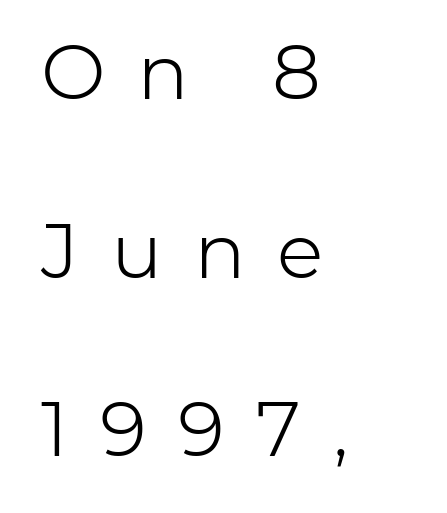
Q: Is the text bold? A: No.
Q: Is the text italic (slanted)? A: No, it is upright.
Q: Is the typeface a serif or a sans-serif typeface? A: Sans-serif.
Q: Is the text underlined? A: No.
Q: How is the paragraph aligned? A: Left-aligned.
Q: Is the spacing between letters normal or unusually wide? A: Unusually wide.
Q: Is the spacing between lines tight, normal or loose? A: Loose.
Q: Width (condensed, normal, or wide)? A: Normal.
Q: Stroke contrast? A: Low.
Q: x-height? A: Medium.
Q: Monospaced? A: No.
